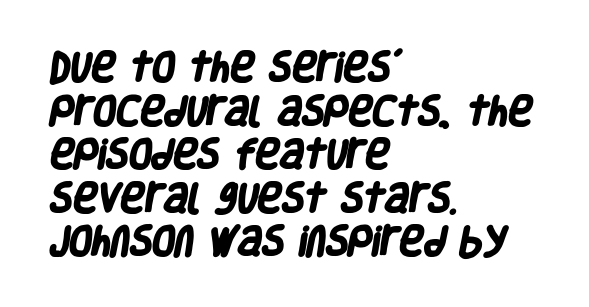
Q: Is the text bold? A: Yes.
Q: Is the typeface a serif or a sans-serif typeface? A: Sans-serif.
Q: Is the text underlined? A: No.
Q: How is the paragraph aligned? A: Left-aligned.
Q: Is the spacing between letters normal or unusually wide? A: Normal.
Q: Is the spacing between lines tight, normal or loose? A: Normal.
Q: Width (condensed, normal, or wide)? A: Condensed.
Q: Stroke contrast? A: Low.
Q: x-height? A: Large.
Q: Monospaced? A: No.
